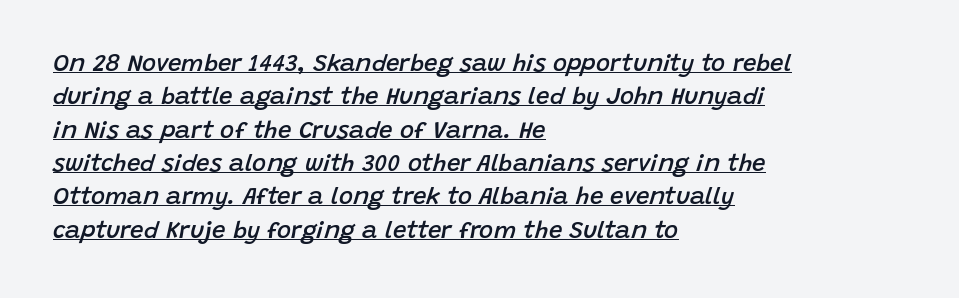
The image shows 24 px text type, italic (leaning right); set left-aligned, normal line spacing (1.39x), normal letter spacing, underlined.
